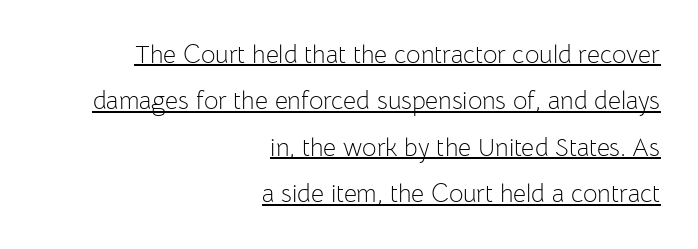
{"italic": "no", "bold": "no", "underline": "yes", "align": "right", "line_spacing_ratio": 1.86, "letter_spacing": "normal", "letter_spacing_em": 0.0, "glyph_px": 25}
